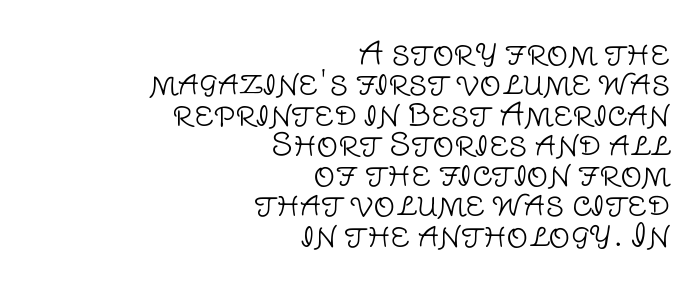
You could barely slide anything between these rows. The font is comparable to plain body text, perhaps lighter. Clear beneath every line of the passage. Casual observation: everything's shoved over to the right.
